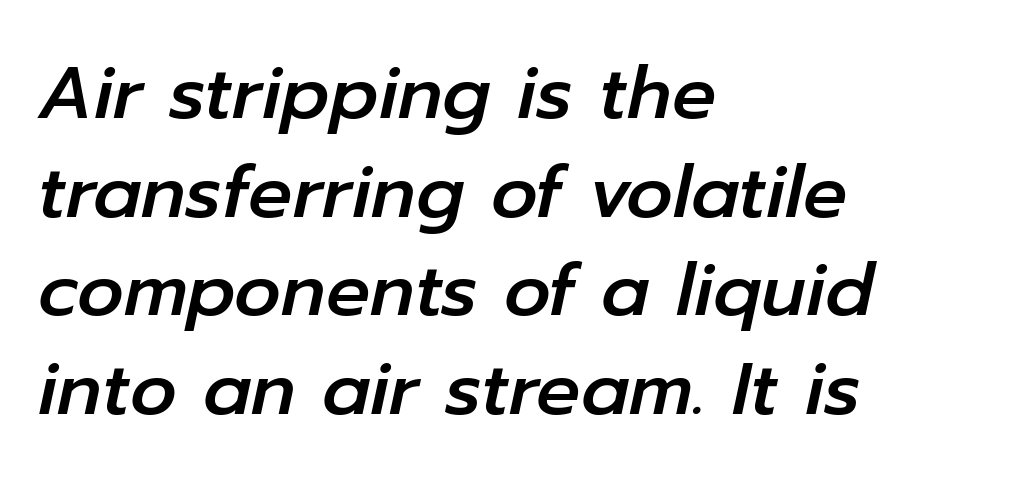
An italicized treatment has been applied to the whole sample. You could call the tracking neutral — neither tight nor loose. These lines are rendered in a variable-pitch font. The text block is weighted toward the left margin, trailing off unevenly rightward. Beneath every word, the page is bare. What's the leading like? Ordinary, nothing unusual.
